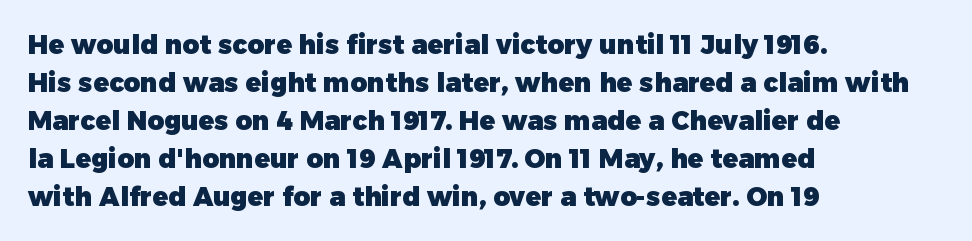
{"italic": "no", "bold": "yes", "underline": "no", "align": "left", "line_spacing": "normal", "line_spacing_ratio": 1.46, "letter_spacing": "normal", "letter_spacing_em": 0.0, "glyph_px": 26}
